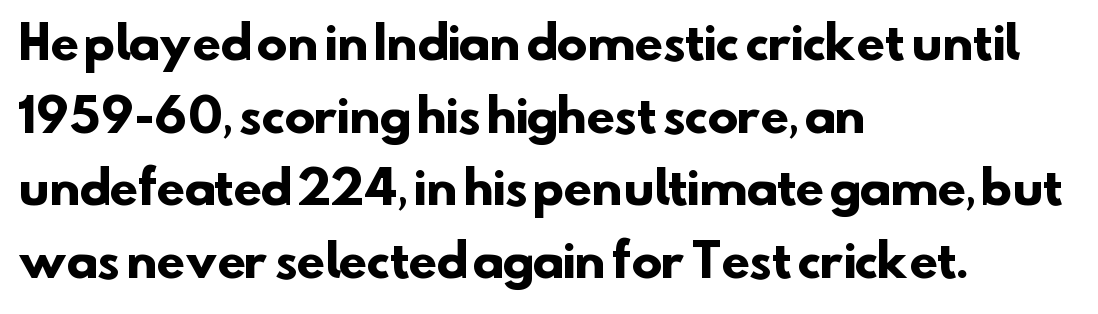
The lines sit at an ordinary, default distance from one another. Underlining? Definitely not there. Its strokes are broad and dark, the hallmark of bold type. The horizontal fit of the characters is conventional and even.
